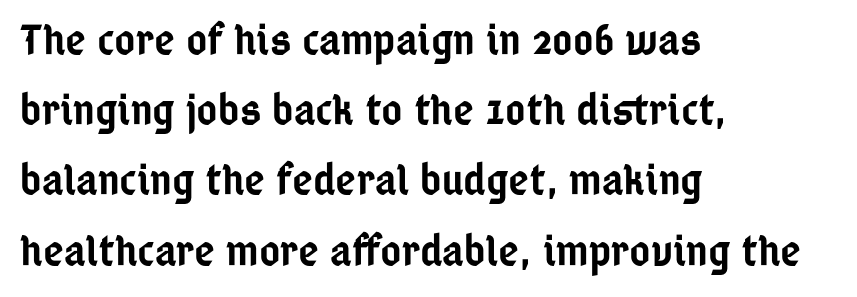
The image shows 45 px semibold, condensed sans-serif type, upright; set left-aligned, normal line spacing (1.56x), normal letter spacing, not underlined; low stroke contrast and a medium x-height.
